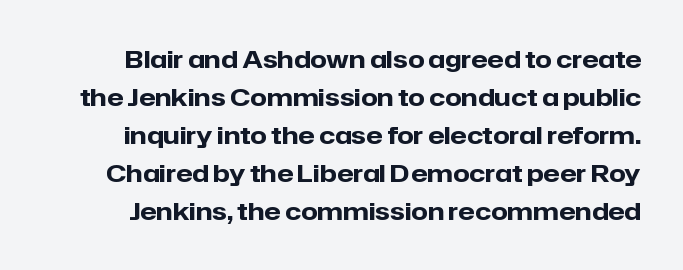
{"italic": "no", "bold": "yes", "underline": "no", "line_spacing": "normal", "line_spacing_ratio": 1.58, "letter_spacing": "normal", "letter_spacing_em": 0.0, "glyph_px": 24}
